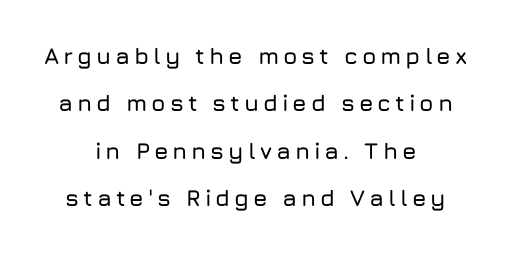
Q: Is the text italic (slanted)? A: No, it is upright.
Q: Is the text underlined? A: No.
Q: How is the paragraph aligned? A: Centered.
Q: Is the spacing between lines tight, normal or loose? A: Loose.
